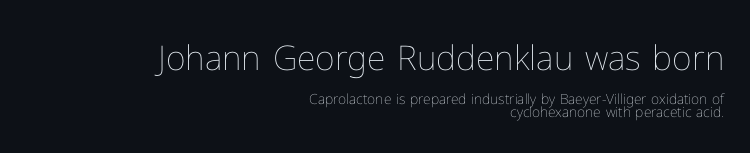
{"italic": "no", "bold": "no", "weight": "thin", "width": "normal", "stroke_contrast": "low", "x_height": "medium", "monospaced": "no", "underline": "no", "align": "right", "line_spacing": "tight", "line_spacing_ratio": 0.96, "letter_spacing": "normal", "letter_spacing_em": 0.0, "larger_block": "first", "size_ratio": 2.43, "glyph_px": 34}
